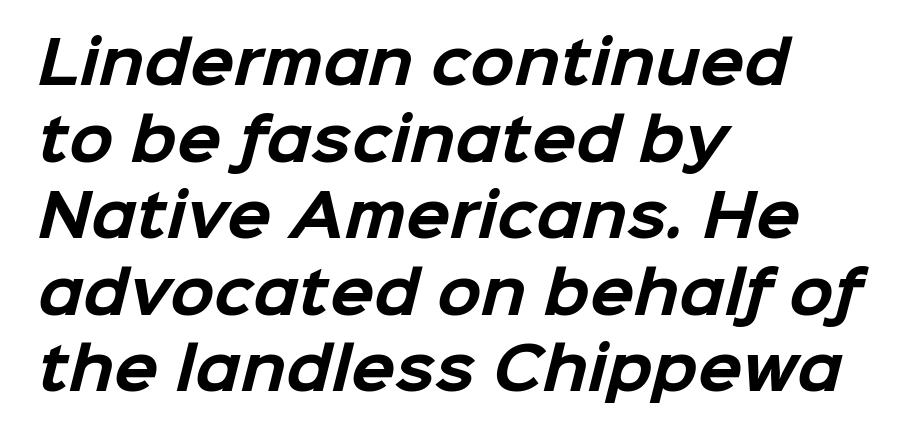
Q: Is the text bold? A: Yes.
Q: Is the typeface a serif or a sans-serif typeface? A: Sans-serif.
Q: Is the text underlined? A: No.
Q: How is the paragraph aligned? A: Left-aligned.
Q: Is the spacing between letters normal or unusually wide? A: Normal.
Q: Is the spacing between lines tight, normal or loose? A: Normal.
Q: Width (condensed, normal, or wide)? A: Normal.
Q: Stroke contrast? A: Low.
Q: x-height? A: Medium.
Q: Monospaced? A: No.
